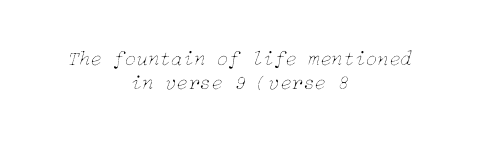
Q: Is the text bold? A: No.
Q: Is the text italic (slanted)? A: Yes, it leans right by about 15 degrees.
Q: Is the text underlined? A: No.
Q: How is the paragraph aligned? A: Centered.
Q: Is the spacing between letters normal or unusually wide? A: Normal.
Q: Is the spacing between lines tight, normal or loose? A: Tight.
